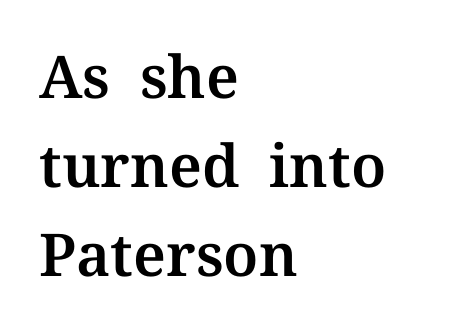
Q: Is the text italic (slanted)? A: No, it is upright.
Q: Is the typeface a serif or a sans-serif typeface? A: Serif.
Q: Is the text underlined? A: No.
Q: How is the paragraph aligned? A: Left-aligned.
Q: Is the spacing between letters normal or unusually wide? A: Normal.
Q: Is the spacing between lines tight, normal or loose? A: Normal.
Q: Width (condensed, normal, or wide)? A: Normal.
Q: Stroke contrast? A: Medium.
Q: x-height? A: Medium.
Q: Monospaced? A: No.
